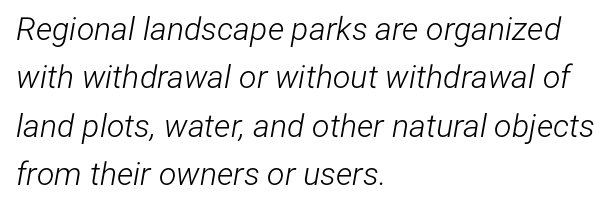
Rows of type keep a routine distance in the vertical direction. Is the block centered? No — it sits flush against the left margin. Quick note: italic. Words float on clear page, feet unadorned. The characters are drawn with everyday or finer stroke widths.
